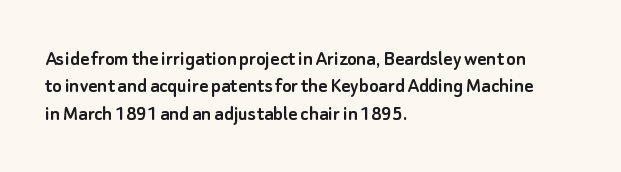
{"italic": "no", "underline": "no", "align": "left", "line_spacing": "normal", "line_spacing_ratio": 1.25, "letter_spacing": "normal", "letter_spacing_em": 0.0, "glyph_px": 22}
